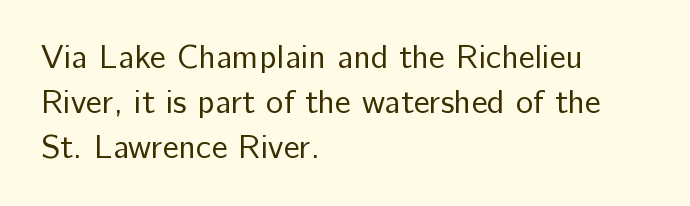
The image shows 33 px regular-weight sans-serif type, upright; set left-aligned, normal line spacing (1.36x), normal letter spacing, not underlined; low stroke contrast and a medium x-height.
